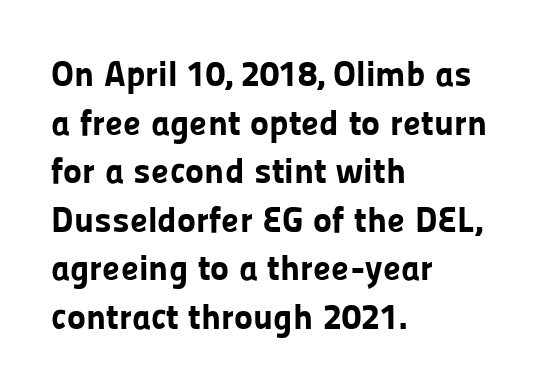
The image shows 36 px bold sans-serif type, upright; set left-aligned, normal line spacing (1.35x), normal letter spacing, not underlined; low stroke contrast and a medium x-height.
